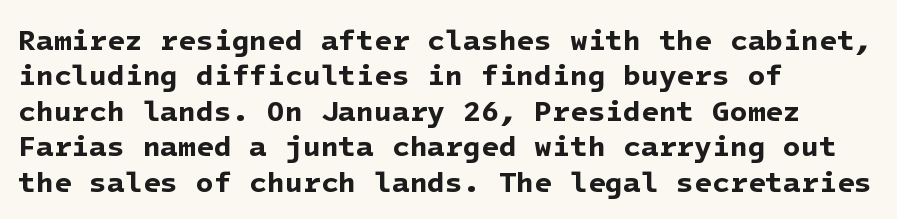
{"serif": "no", "bold": "yes", "weight": "bold", "width": "normal", "stroke_contrast": "low", "x_height": "medium", "underline": "no", "align": "left", "line_spacing_ratio": 1.22, "letter_spacing": "normal", "letter_spacing_em": 0.0, "glyph_px": 29}
